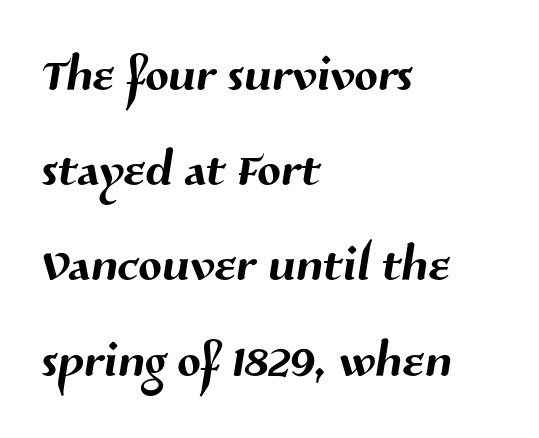
The characters display no serif detailing; their extremities are plain. Characters follow at the spacing the type designer built in. Where is the straight margin? On the left. This sample has the flowing, uneven cadence of proportional lettering.
